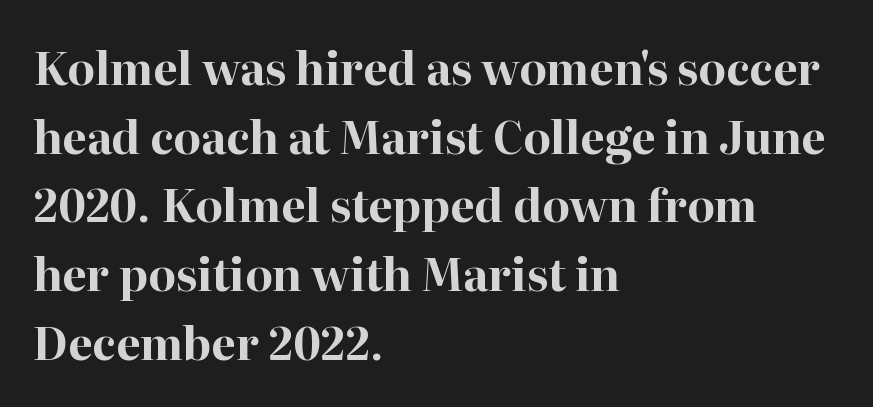
{"serif": "yes", "italic": "no", "bold": "yes", "weight": "bold", "width": "normal", "stroke_contrast": "high", "x_height": "medium", "monospaced": "no", "underline": "no", "align": "left", "line_spacing": "normal", "line_spacing_ratio": 1.56, "letter_spacing": "normal", "letter_spacing_em": 0.0, "glyph_px": 44}
